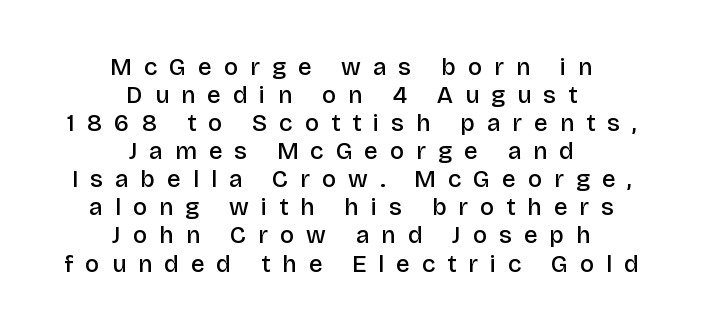
The image shows 24 px text type, upright; set centered, line spacing 1.17x, unusually wide letter spacing (+0.5 em), not underlined.
